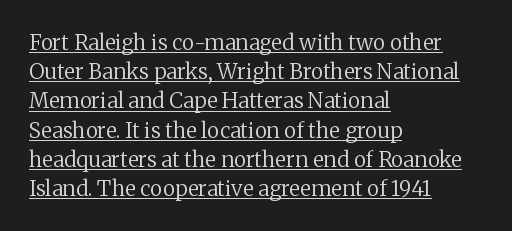
Q: Is the text bold? A: No.
Q: Is the text italic (slanted)? A: No, it is upright.
Q: Is the text underlined? A: Yes.
Q: How is the paragraph aligned? A: Left-aligned.
Q: Is the spacing between letters normal or unusually wide? A: Normal.
Q: Is the spacing between lines tight, normal or loose? A: Normal.
